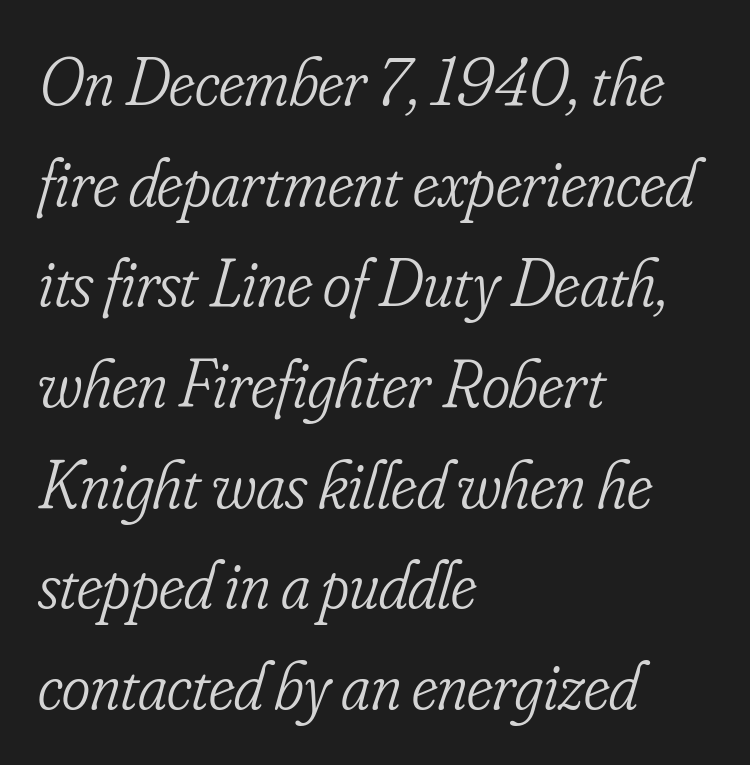
{"serif": "yes", "italic": "yes", "lean": "right", "slant_degrees": 16, "bold": "no", "weight": "light", "width": "condensed", "stroke_contrast": "low", "x_height": "small", "monospaced": "no", "underline": "no", "align": "left", "line_spacing": "normal", "line_spacing_ratio": 1.48, "letter_spacing": "normal", "letter_spacing_em": 0.0, "glyph_px": 68}
